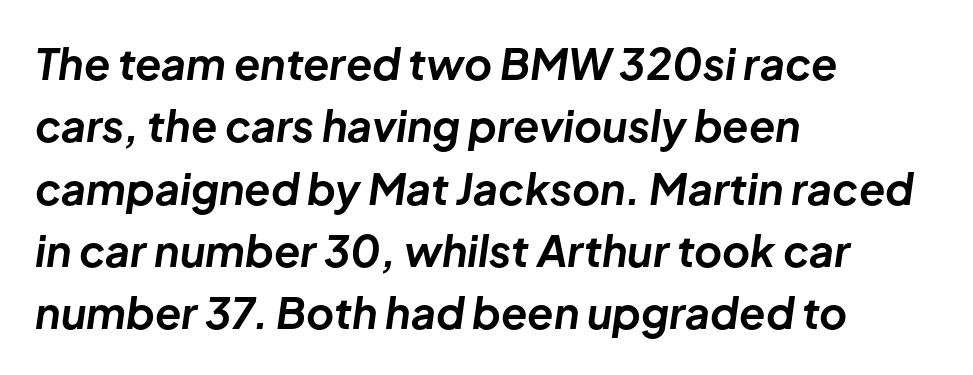
The image shows 43 px bold type, italic (leaning right); set left-aligned, normal line spacing (1.45x), normal letter spacing, not underlined; low stroke contrast and a medium x-height.
